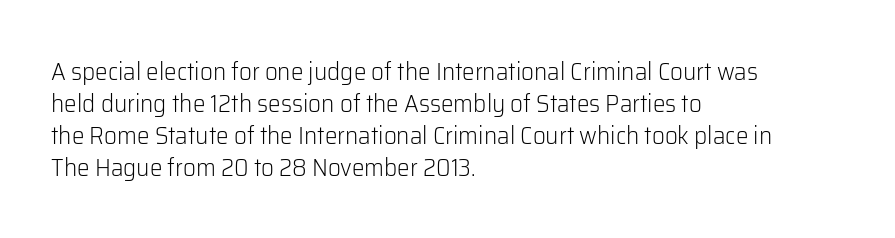
Glance below the letters and you will spot only blank space. The weight tops out at a normal text grade. Teacher's note: observe the even left margin — that is flush-left alignment. Interline gaps are of average width in this sample. In terms of posture, this sample is upright.
